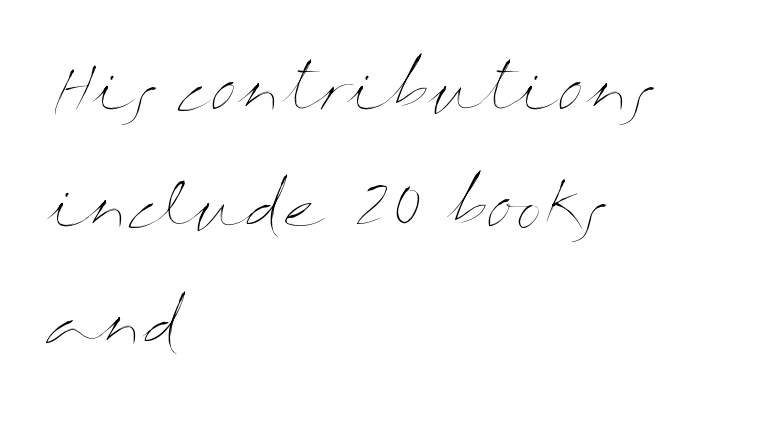
Successive baselines arrive slowly, with a big drop between each. Between one letter and the next there's only the usual sliver of space. Each stroke keeps to a modest, everyday thickness or less. The rendering uses natural spacing where letterforms have individual widths. Just letters on the line, the space beneath them empty.
